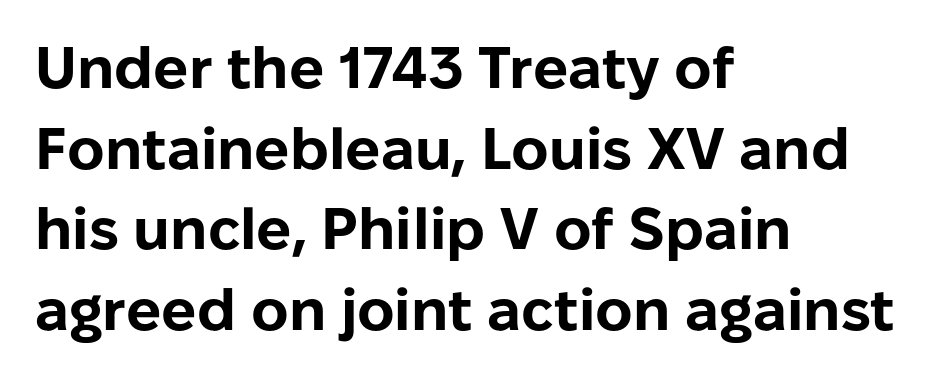
{"serif": "no", "italic": "no", "bold": "yes", "weight": "bold", "width": "normal", "stroke_contrast": "low", "x_height": "medium", "monospaced": "no", "underline": "no", "align": "left", "line_spacing": "normal", "line_spacing_ratio": 1.39, "letter_spacing": "normal", "letter_spacing_em": 0.0, "glyph_px": 58}
